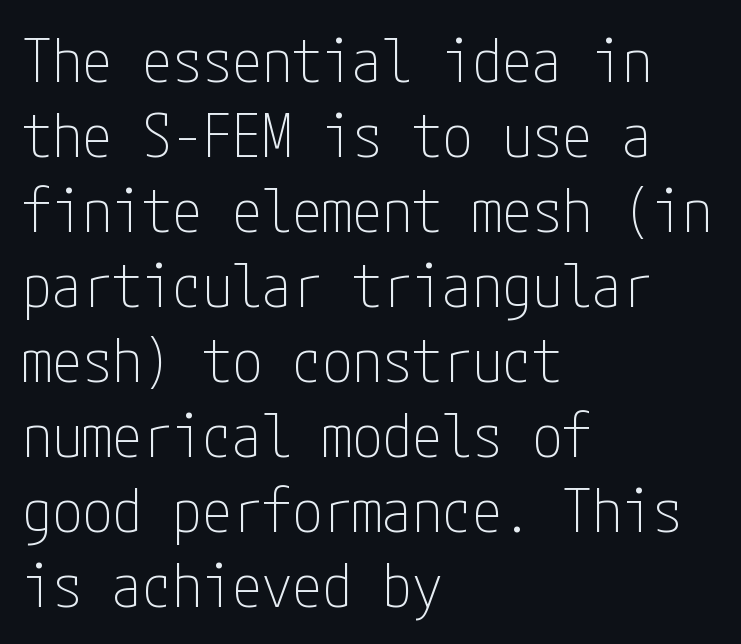
Q: Is the text bold? A: No.
Q: Is the text italic (slanted)? A: No, it is upright.
Q: Is the typeface a serif or a sans-serif typeface? A: Sans-serif.
Q: Is the text underlined? A: No.
Q: How is the paragraph aligned? A: Left-aligned.
Q: Is the spacing between letters normal or unusually wide? A: Normal.
Q: Is the spacing between lines tight, normal or loose? A: Normal.
Q: Width (condensed, normal, or wide)? A: Condensed.
Q: Stroke contrast? A: Low.
Q: x-height? A: Medium.
